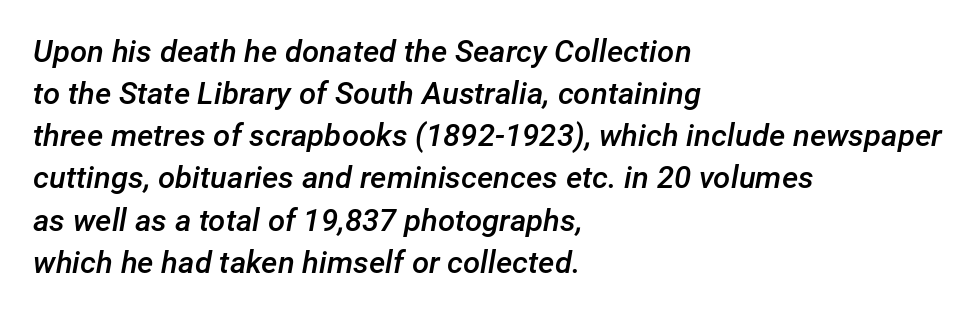
Q: Is the text bold? A: Semi-bold.
Q: Is the text italic (slanted)? A: Yes, it leans right by about 12 degrees.
Q: Is the text underlined? A: No.
Q: How is the paragraph aligned? A: Left-aligned.
Q: Is the spacing between letters normal or unusually wide? A: Normal.
Q: Is the spacing between lines tight, normal or loose? A: Normal.
Q: Width (condensed, normal, or wide)? A: Normal.
Q: Stroke contrast? A: Low.
Q: x-height? A: Medium.
Q: Monospaced? A: No.
